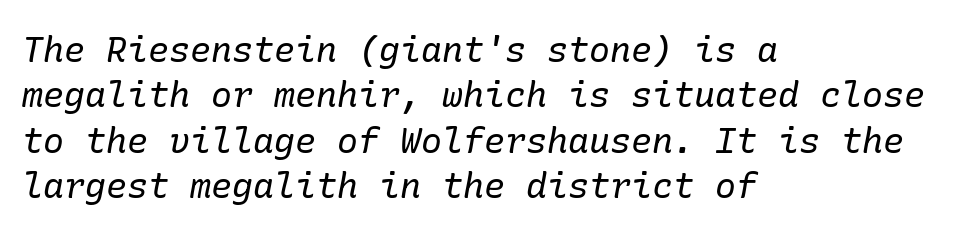
The image shows 35 px regular-weight type, italic (leaning right); set left-aligned, normal line spacing (1.3x), normal letter spacing, not underlined; low stroke contrast and a medium x-height.
